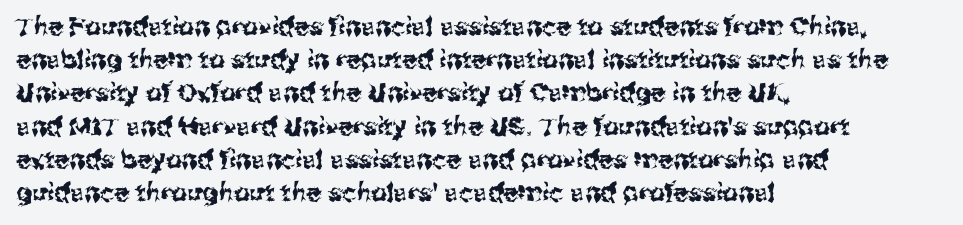
The image shows 25 px text type, upright; set left-aligned, normal line spacing (1.33x), normal letter spacing, not underlined.
